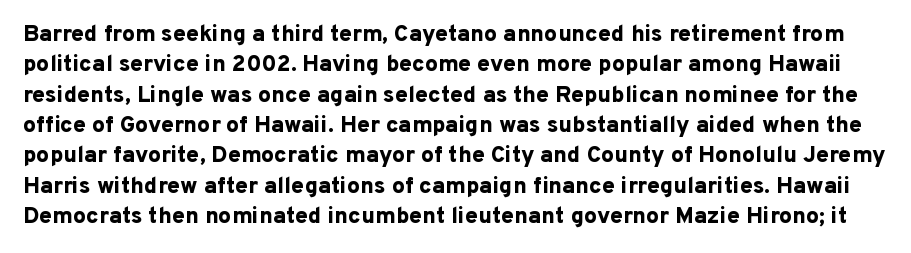
{"italic": "no", "bold": "yes", "underline": "no", "line_spacing": "normal", "line_spacing_ratio": 1.32, "letter_spacing": "normal", "letter_spacing_em": 0.0, "glyph_px": 23}
